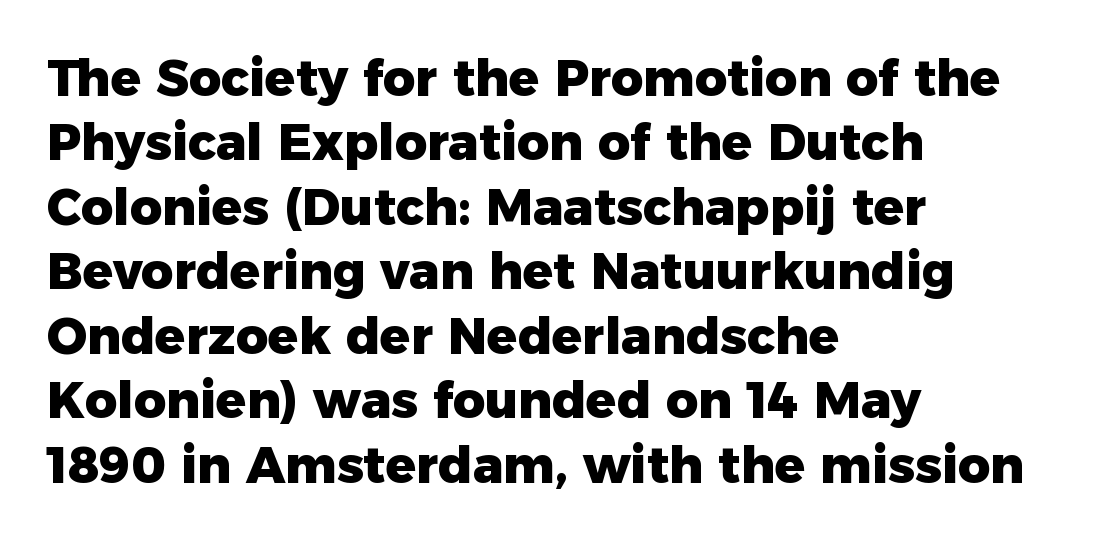
Q: Is the text bold? A: Yes.
Q: Is the text italic (slanted)? A: No, it is upright.
Q: Is the typeface a serif or a sans-serif typeface? A: Sans-serif.
Q: Is the text underlined? A: No.
Q: How is the paragraph aligned? A: Left-aligned.
Q: Is the spacing between letters normal or unusually wide? A: Normal.
Q: Is the spacing between lines tight, normal or loose? A: Normal.
Q: Width (condensed, normal, or wide)? A: Normal.
Q: Stroke contrast? A: Low.
Q: x-height? A: Medium.
Q: Monospaced? A: No.
